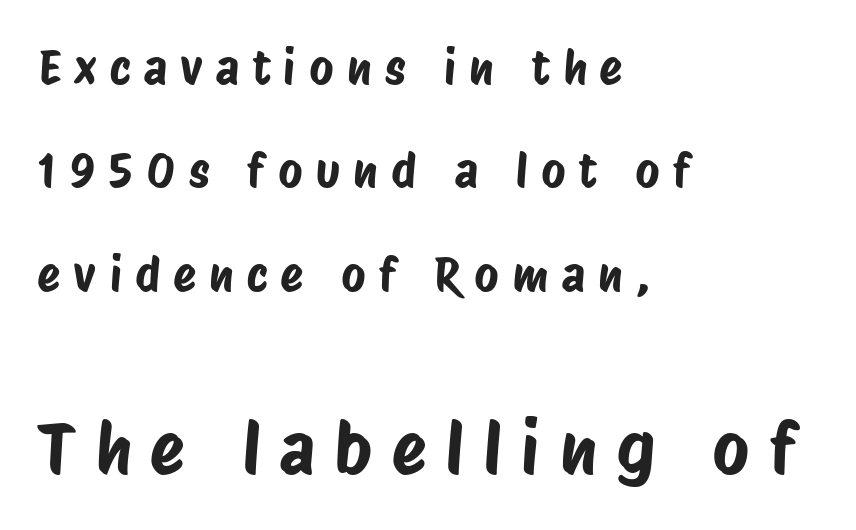
Layout note: lines flush left. Look at the bottom of the vertical strokes: they stop flat, with no serifs. Underline: absent. How would I describe the line gaps? Wide and relaxed. The letterforms stand isolated, each surrounded by extra space. Here the designer chose a conventional face with non-uniform glyph widths.
